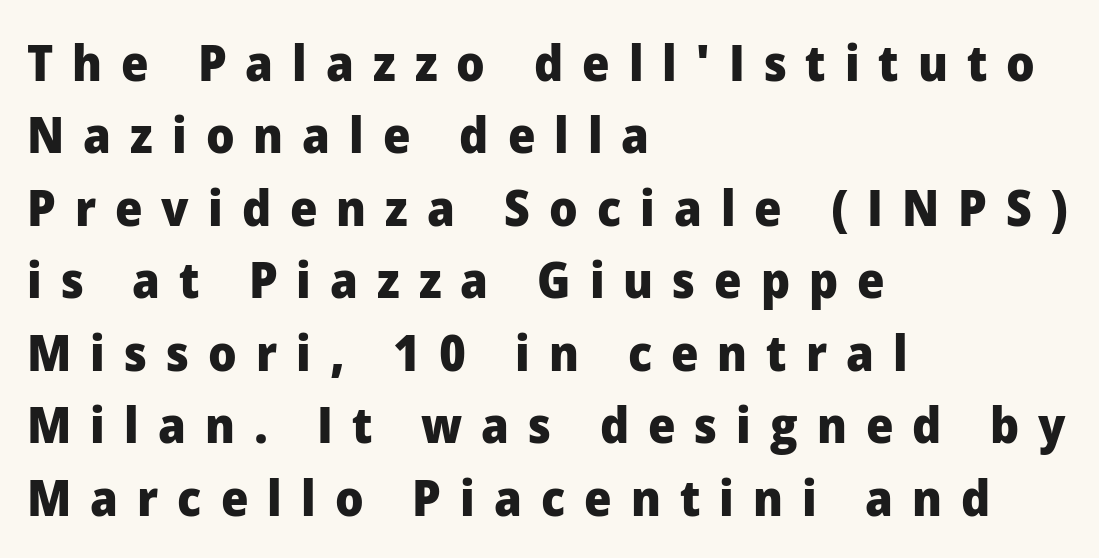
Q: Is the text bold? A: Yes.
Q: Is the text italic (slanted)? A: No, it is upright.
Q: Is the typeface a serif or a sans-serif typeface? A: Sans-serif.
Q: Is the text underlined? A: No.
Q: How is the paragraph aligned? A: Left-aligned.
Q: Is the spacing between letters normal or unusually wide? A: Unusually wide.
Q: Is the spacing between lines tight, normal or loose? A: Normal.
Q: Width (condensed, normal, or wide)? A: Normal.
Q: Stroke contrast? A: Low.
Q: x-height? A: Medium.
Q: Monospaced? A: No.
